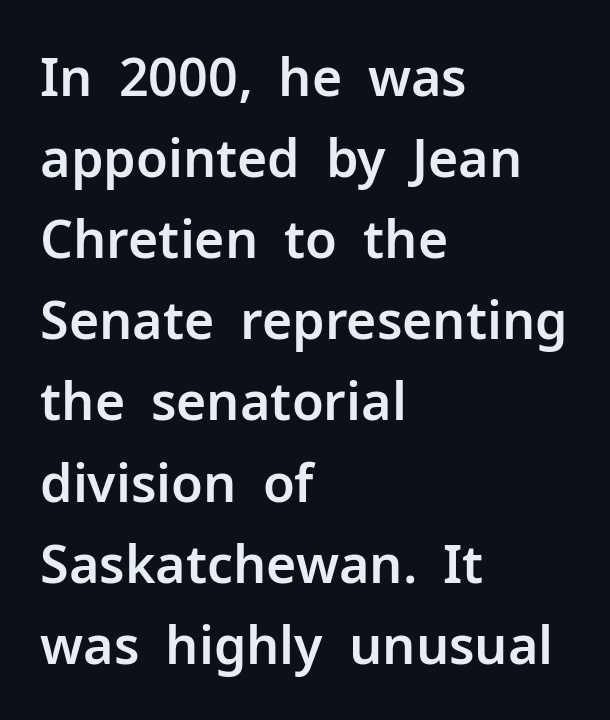
Rendered with straight, roman letterforms. Check under the words: just untouched page. Characters follow at the spacing the type designer built in. Varying glyph widths throughout — classic text-font behaviour.
